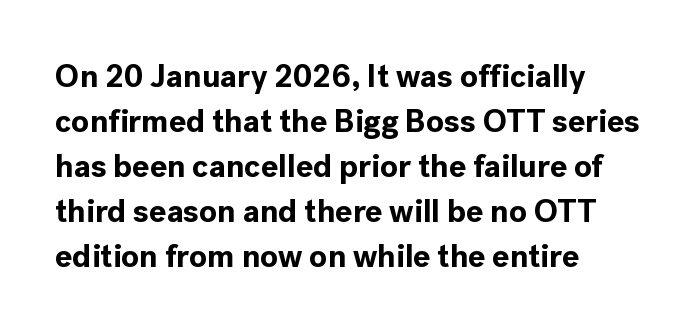
The image shows 32 px bold sans-serif type, upright; set left-aligned, normal line spacing (1.41x), normal letter spacing, not underlined; a medium x-height.
